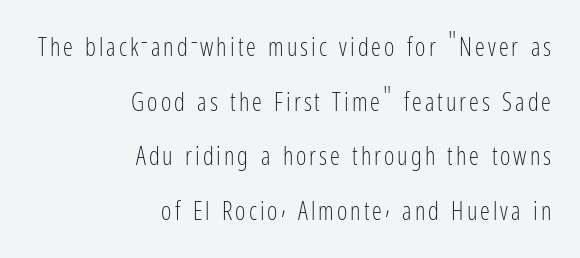
{"italic": "no", "bold": "no", "underline": "no", "align": "right", "line_spacing": "loose", "line_spacing_ratio": 2.19, "glyph_px": 25}
